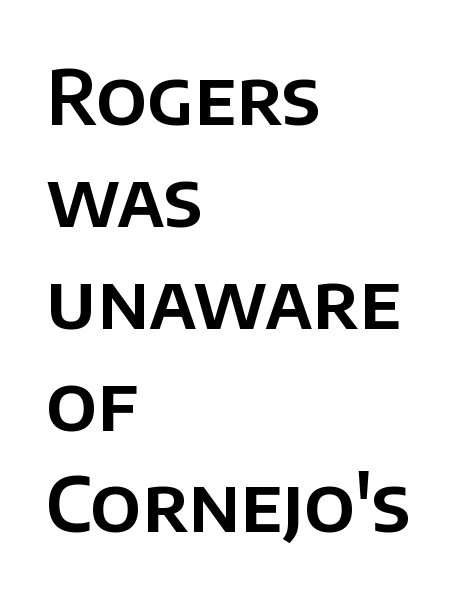
{"serif": "no", "italic": "no", "width": "normal", "stroke_contrast": "low", "x_height": "large", "monospaced": "no", "underline": "no", "align": "left", "line_spacing": "normal", "line_spacing_ratio": 1.34, "letter_spacing": "normal", "letter_spacing_em": 0.0, "glyph_px": 76}
